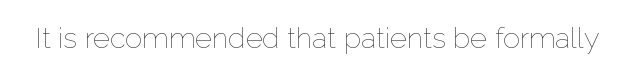
{"italic": "no", "bold": "no", "weight": "thin", "width": "normal", "stroke_contrast": "low", "x_height": "medium", "monospaced": "no", "underline": "no", "letter_spacing": "normal", "letter_spacing_em": 0.0, "glyph_px": 29}
